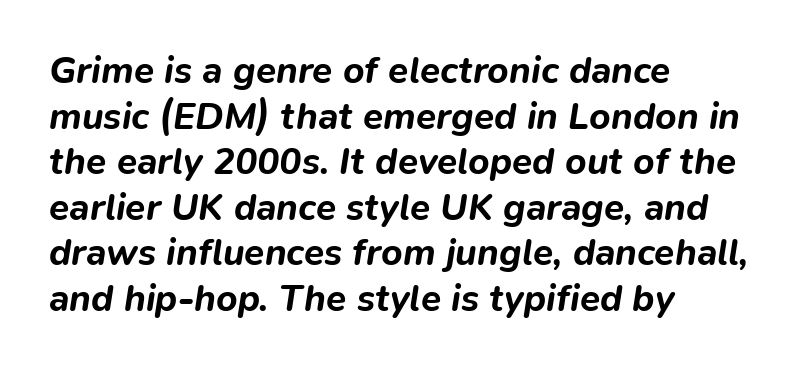
The image shows 37 px bold type, italic (leaning right); set left-aligned, line spacing 1.23x, normal letter spacing, not underlined; low stroke contrast and a medium x-height.
